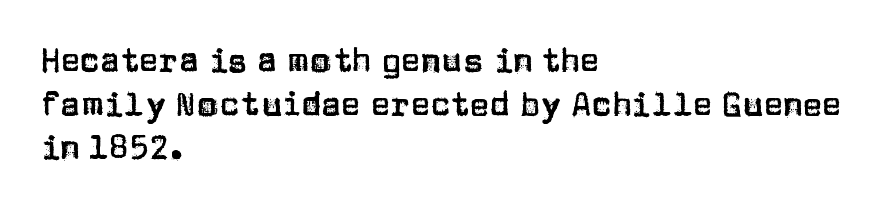
{"serif": "no", "italic": "no", "width": "normal", "stroke_contrast": "low", "x_height": "large", "monospaced": "no", "underline": "no", "align": "left", "line_spacing": "normal", "line_spacing_ratio": 1.32, "letter_spacing": "normal", "letter_spacing_em": 0.0, "glyph_px": 33}
